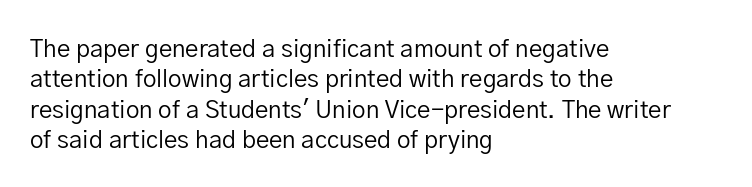
The image shows 24 px text type, upright; set left-aligned, normal line spacing (1.27x), normal letter spacing, not underlined.
